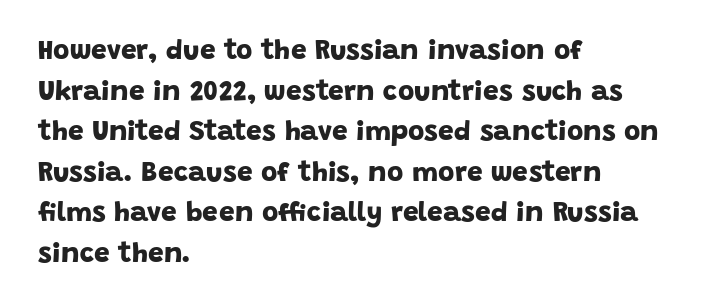
{"serif": "no", "bold": "yes", "weight": "bold", "width": "normal", "stroke_contrast": "low", "x_height": "large", "monospaced": "no", "underline": "no", "align": "left", "line_spacing": "normal", "line_spacing_ratio": 1.45, "letter_spacing": "normal", "letter_spacing_em": 0.0, "glyph_px": 28}
